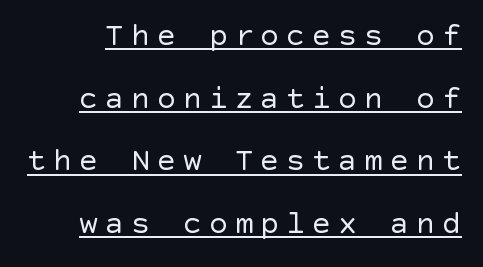
This is the regular roman posture of the typeface. The lettering is marked with a stroke running underneath it. The glyphs in this specimen are sans serif. Successive baselines arrive slowly, with a big drop between each.
